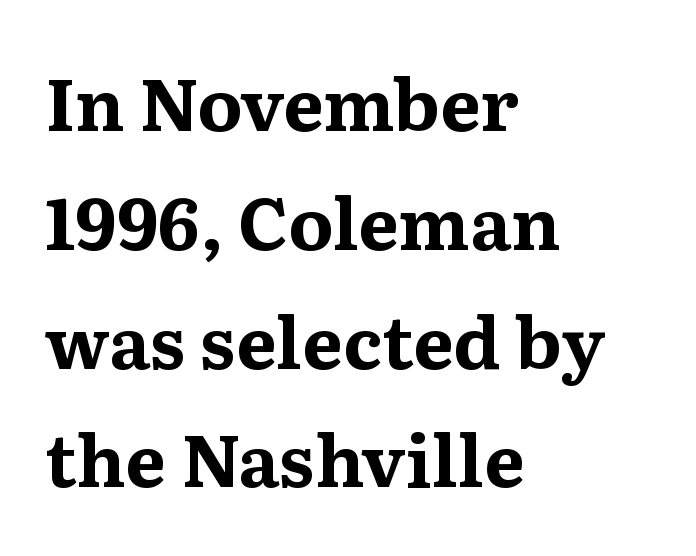
Q: Is the text bold? A: Yes.
Q: Is the text italic (slanted)? A: No, it is upright.
Q: Is the typeface a serif or a sans-serif typeface? A: Serif.
Q: Is the text underlined? A: No.
Q: How is the paragraph aligned? A: Left-aligned.
Q: Is the spacing between letters normal or unusually wide? A: Normal.
Q: Is the spacing between lines tight, normal or loose? A: Normal.
Q: Width (condensed, normal, or wide)? A: Normal.
Q: Stroke contrast? A: Medium.
Q: x-height? A: Medium.
Q: Monospaced? A: No.
